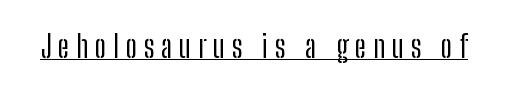
Q: Is the text italic (slanted)? A: No, it is upright.
Q: Is the typeface a serif or a sans-serif typeface? A: Sans-serif.
Q: Is the text underlined? A: Yes.
Q: Is the spacing between letters normal or unusually wide? A: Unusually wide.
Q: Width (condensed, normal, or wide)? A: Condensed.
Q: Stroke contrast? A: Low.
Q: x-height? A: Medium.
Q: Monospaced? A: No.
